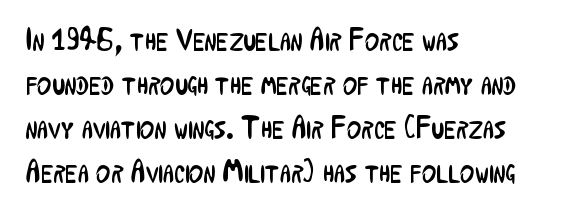
Q: Is the text bold? A: No.
Q: Is the text italic (slanted)? A: No, it is upright.
Q: Is the typeface a serif or a sans-serif typeface? A: Sans-serif.
Q: Is the text underlined? A: No.
Q: How is the paragraph aligned? A: Left-aligned.
Q: Is the spacing between letters normal or unusually wide? A: Normal.
Q: Is the spacing between lines tight, normal or loose? A: Normal.
Q: Width (condensed, normal, or wide)? A: Condensed.
Q: Stroke contrast? A: Low.
Q: x-height? A: Medium.
Q: Monospaced? A: No.
